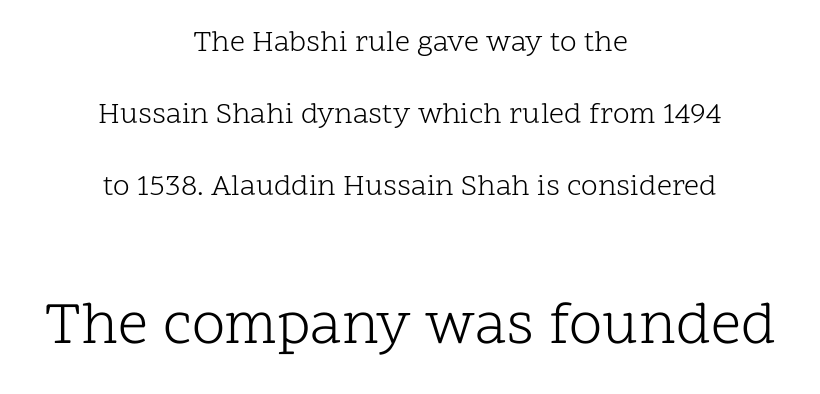
{"serif": "yes", "italic": "no", "bold": "no", "weight": "light", "width": "normal", "stroke_contrast": "low", "x_height": "medium", "monospaced": "no", "underline": "no", "align": "center", "line_spacing": "loose", "line_spacing_ratio": 2.4, "letter_spacing": "normal", "letter_spacing_em": 0.0, "larger_block": "second", "size_ratio": 2.0, "glyph_px": 60}
